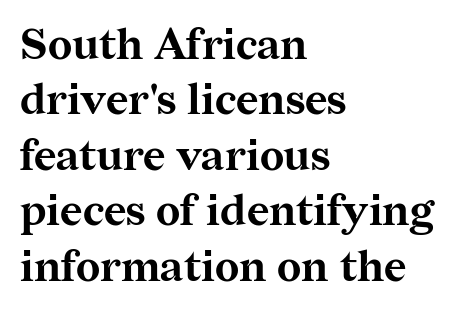
The image shows 43 px bold serif type, upright; set left-aligned, normal line spacing (1.29x), normal letter spacing, not underlined; medium stroke contrast and a medium x-height.
